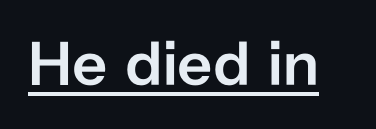
The image shows 62 px semibold sans-serif type, upright; set normal letter spacing, underlined; low stroke contrast and a medium x-height.
